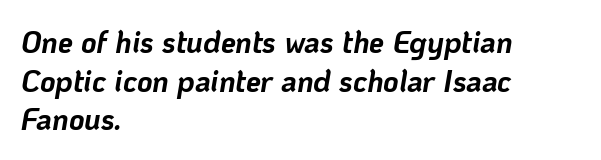
{"italic": "yes", "lean": "right", "slant_degrees": 10, "bold": "yes", "weight": "bold", "width": "normal", "stroke_contrast": "low", "x_height": "medium", "monospaced": "no", "underline": "no", "align": "left", "line_spacing": "normal", "line_spacing_ratio": 1.29, "letter_spacing": "normal", "letter_spacing_em": 0.0, "glyph_px": 30}
